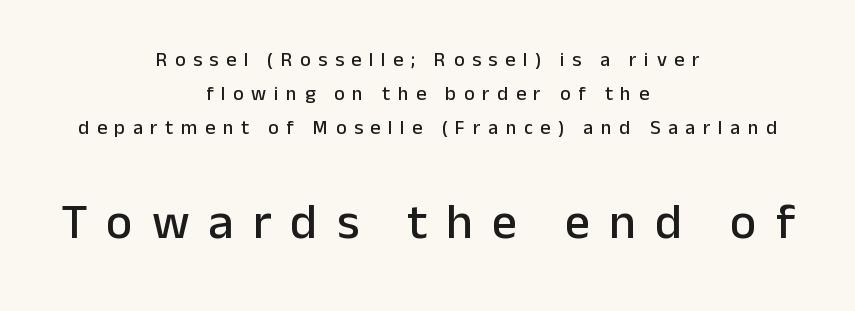
Q: Is the text italic (slanted)? A: No, it is upright.
Q: Is the typeface a serif or a sans-serif typeface? A: Sans-serif.
Q: Is the text underlined? A: No.
Q: How is the paragraph aligned? A: Centered.
Q: Is the spacing between letters normal or unusually wide? A: Unusually wide.
Q: Is the spacing between lines tight, normal or loose? A: Normal.
Q: Which block of text is set in a larger size, the first (top) or the second (bottom)? A: The second (bottom) one.
Q: Width (condensed, normal, or wide)? A: Normal.
Q: Stroke contrast? A: Low.
Q: x-height? A: Medium.
Q: Monospaced? A: No.
